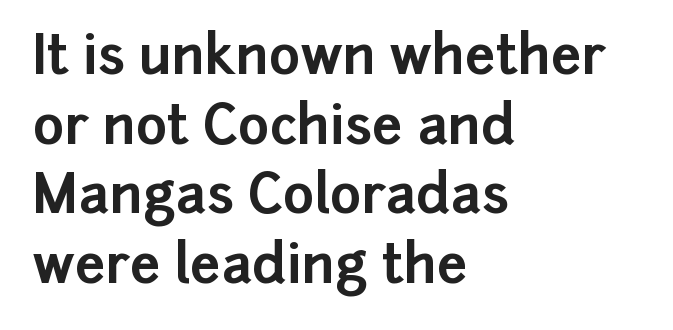
Q: Is the text bold? A: Yes.
Q: Is the text italic (slanted)? A: No, it is upright.
Q: Is the typeface a serif or a sans-serif typeface? A: Sans-serif.
Q: Is the text underlined? A: No.
Q: How is the paragraph aligned? A: Left-aligned.
Q: Is the spacing between letters normal or unusually wide? A: Normal.
Q: Is the spacing between lines tight, normal or loose? A: Normal.
Q: Width (condensed, normal, or wide)? A: Normal.
Q: Stroke contrast? A: Low.
Q: x-height? A: Medium.
Q: Monospaced? A: No.
